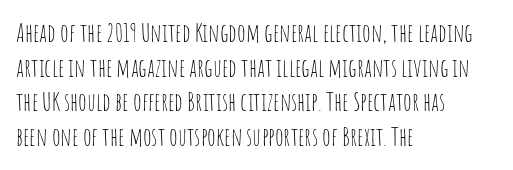
Q: Is the text bold? A: No.
Q: Is the text italic (slanted)? A: No, it is upright.
Q: Is the text underlined? A: No.
Q: How is the paragraph aligned? A: Left-aligned.
Q: Is the spacing between letters normal or unusually wide? A: Normal.
Q: Is the spacing between lines tight, normal or loose? A: Normal.
